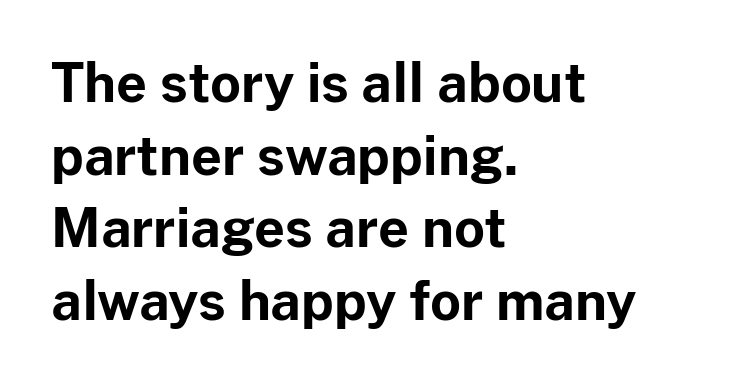
Descenders hang freely into open space. Letter spacing: default. These lines sit exactly where default settings would place them. The rag falls on the right side of this text block. Is this a sans? Yes — the strokes have no serifs. Looks like regular typesetting: each glyph gets only the width it needs.
